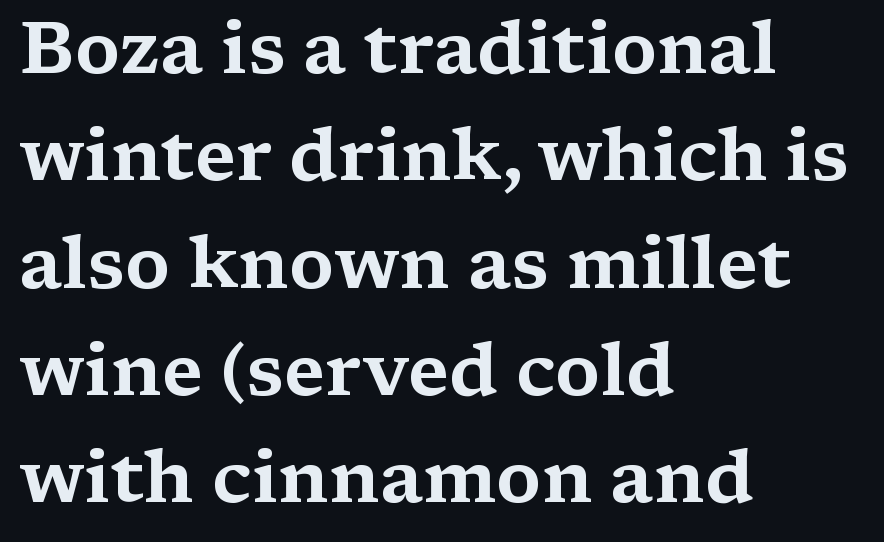
{"serif": "yes", "italic": "no", "width": "wide", "stroke_contrast": "medium", "x_height": "medium", "monospaced": "no", "underline": "no", "align": "left", "line_spacing": "normal", "line_spacing_ratio": 1.47, "letter_spacing": "normal", "letter_spacing_em": 0.0, "glyph_px": 73}
